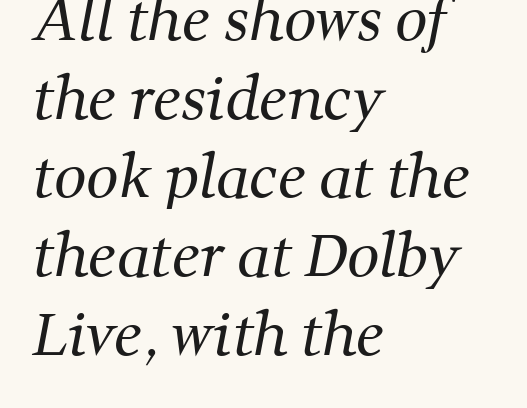
{"serif": "yes", "bold": "no", "weight": "regular", "width": "normal", "stroke_contrast": "medium", "x_height": "medium", "monospaced": "no", "underline": "no", "align": "left", "line_spacing": "normal", "line_spacing_ratio": 1.38, "letter_spacing": "normal", "letter_spacing_em": 0.0, "glyph_px": 57}
